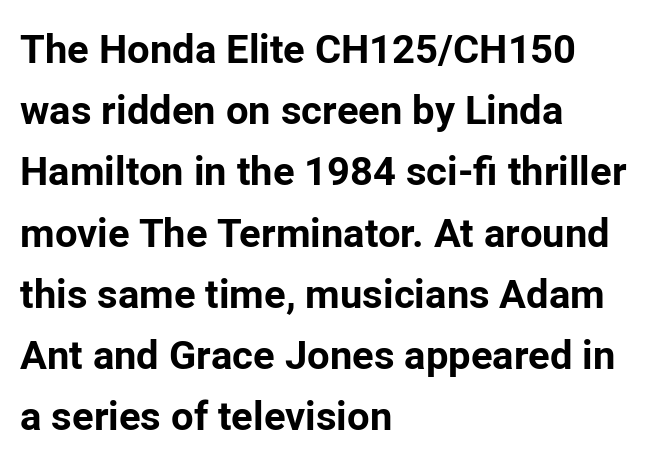
Q: Is the text bold? A: Yes.
Q: Is the text italic (slanted)? A: No, it is upright.
Q: Is the typeface a serif or a sans-serif typeface? A: Sans-serif.
Q: Is the text underlined? A: No.
Q: How is the paragraph aligned? A: Left-aligned.
Q: Is the spacing between letters normal or unusually wide? A: Normal.
Q: Is the spacing between lines tight, normal or loose? A: Normal.
Q: Width (condensed, normal, or wide)? A: Normal.
Q: Stroke contrast? A: Low.
Q: x-height? A: Medium.
Q: Monospaced? A: No.
